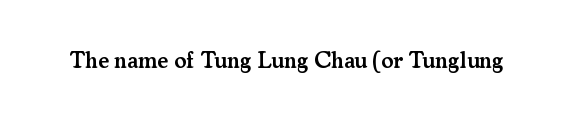
Q: Is the text bold? A: Semi-bold.
Q: Is the text italic (slanted)? A: No, it is upright.
Q: Is the text underlined? A: No.
Q: Is the spacing between letters normal or unusually wide? A: Normal.
